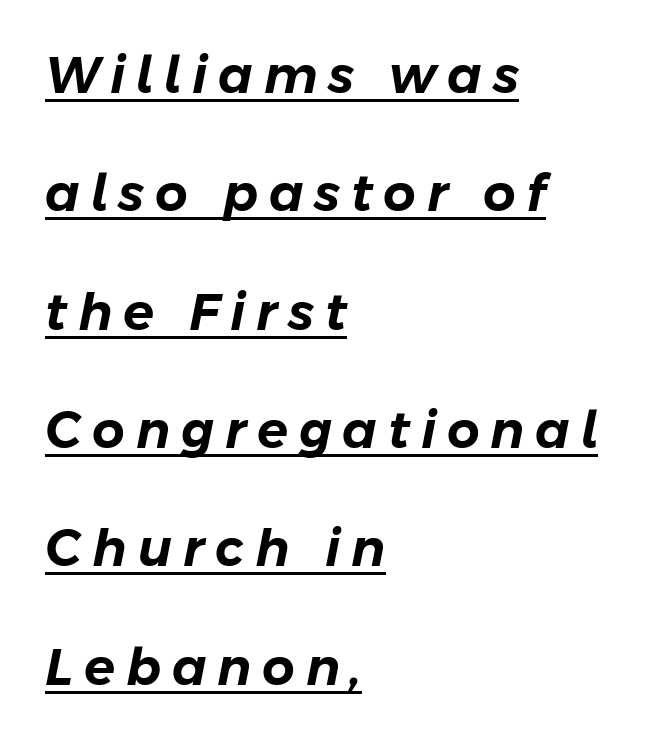
The image shows 51 px text type, italic (leaning right); set left-aligned, loose line spacing (2.32x), unusually wide letter spacing (+0.21 em), underlined; low stroke contrast and a medium x-height.
